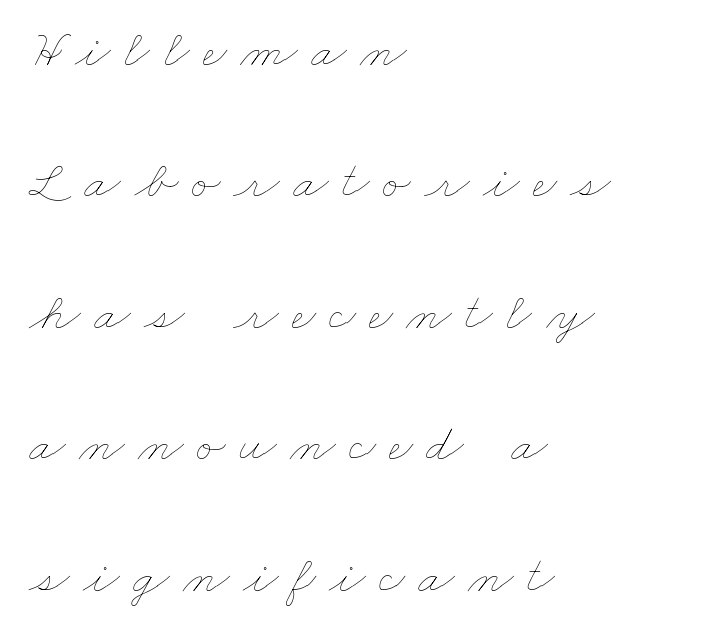
Rows of type keep a wide berth in the vertical direction. The zone under the glyphs is completely vacant. No extra ink here — the face is not bold. What stands out about the letter spacing? Its width — letters are far apart. The letters advance in unequal steps, a hallmark of proportional type.
